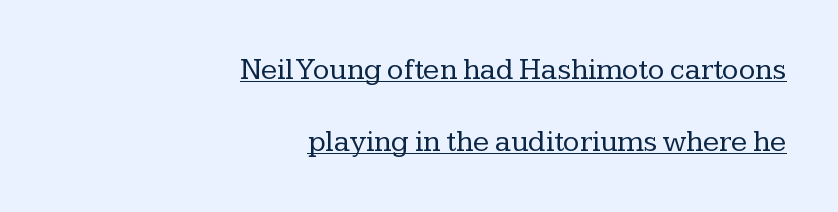
Check the space under the baseline: a stroke is drawn there. Stroke terminals: seriffed. Compared with typical body copy, the letter spacing here is the same. The typesetting does not lean heavy: it is not bold. One-word summary of the alignment: right.
